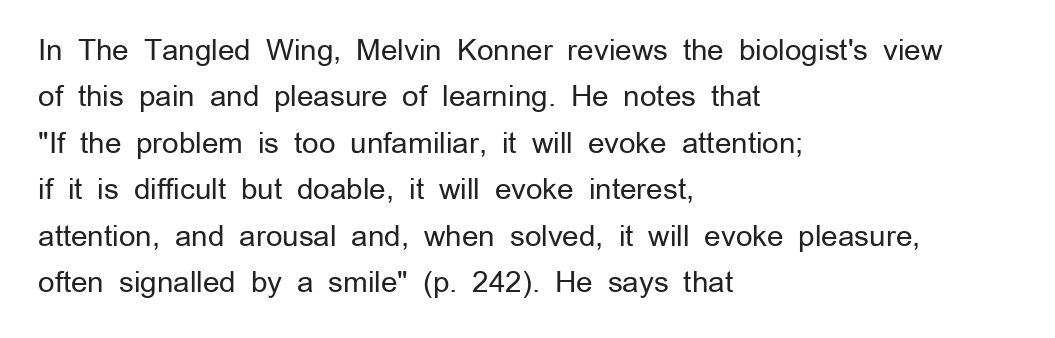
Q: Is the text bold? A: No.
Q: Is the text italic (slanted)? A: No, it is upright.
Q: Is the typeface a serif or a sans-serif typeface? A: Sans-serif.
Q: Is the text underlined? A: No.
Q: How is the paragraph aligned? A: Left-aligned.
Q: Is the spacing between letters normal or unusually wide? A: Normal.
Q: Is the spacing between lines tight, normal or loose? A: Normal.
Q: Width (condensed, normal, or wide)? A: Normal.
Q: Stroke contrast? A: Low.
Q: x-height? A: Medium.
Q: Monospaced? A: No.
